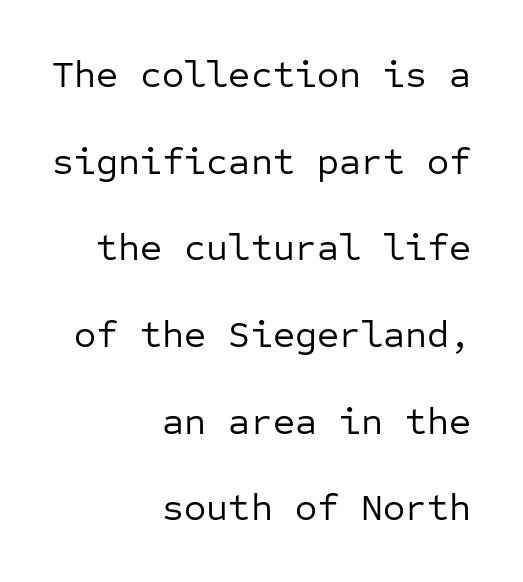
How would I describe the line gaps? Wide and relaxed. Short note: letters normally spaced. These lines are rendered in a fixed-pitch font. The lettering holds an erect, upright posture throughout. Just letters on the line, the space beneath them empty.
